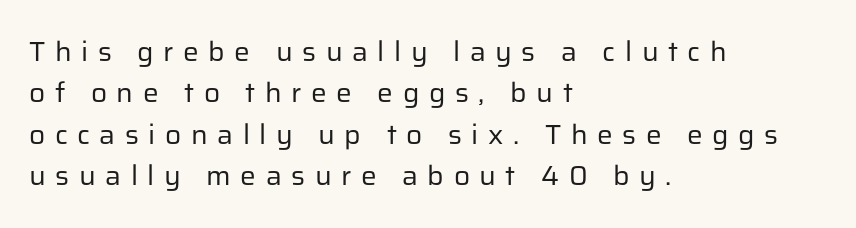
Unmarked baselines from the first word to the last. This is the regular roman posture of the typeface. If you drew a ruler down the left edge, every line would touch it. Character widths vary here, with narrow letters taking less room than wide ones.
